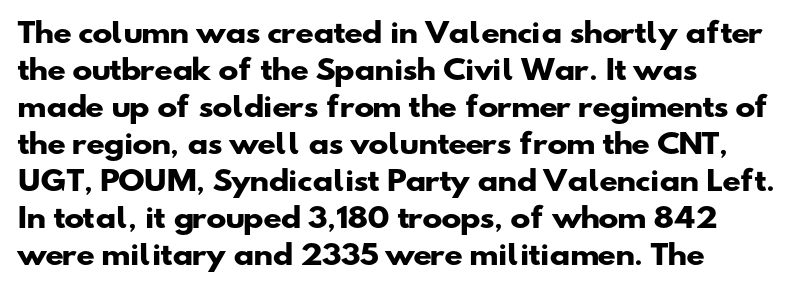
{"bold": "yes", "underline": "no", "align": "left", "line_spacing": "normal", "line_spacing_ratio": 1.37, "letter_spacing": "normal", "letter_spacing_em": 0.0, "glyph_px": 27}
